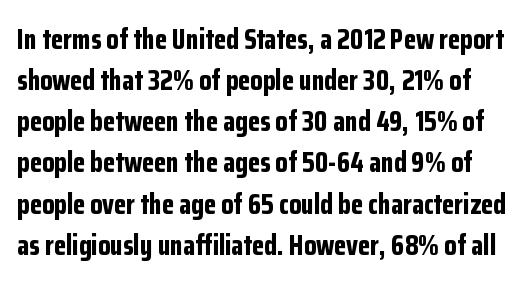
The image shows 28 px bold, condensed sans-serif type, upright; set normal line spacing (1.47x), normal letter spacing, not underlined; low stroke contrast and a medium x-height.
